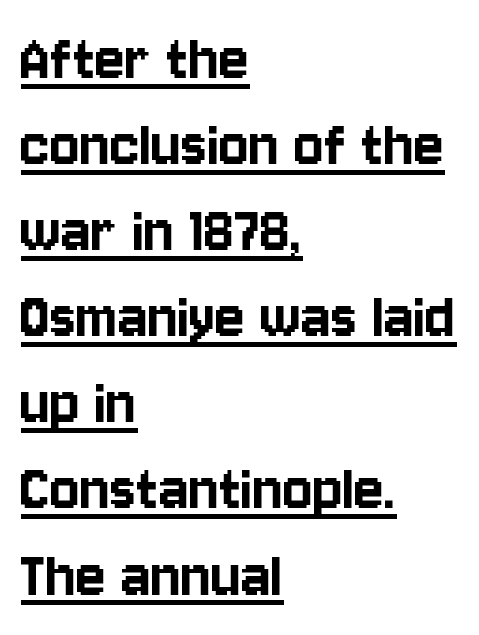
Q: Is the text italic (slanted)? A: No, it is upright.
Q: Is the typeface a serif or a sans-serif typeface? A: Sans-serif.
Q: Is the text underlined? A: Yes.
Q: How is the paragraph aligned? A: Left-aligned.
Q: Is the spacing between letters normal or unusually wide? A: Normal.
Q: Width (condensed, normal, or wide)? A: Condensed.
Q: Stroke contrast? A: Low.
Q: x-height? A: Large.
Q: Monospaced? A: No.
